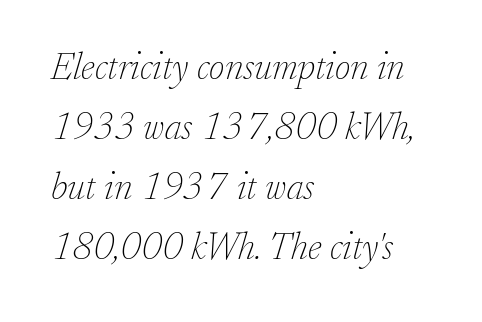
Q: Is the text bold? A: No.
Q: Is the text italic (slanted)? A: Yes, it leans right by about 17 degrees.
Q: Is the typeface a serif or a sans-serif typeface? A: Serif.
Q: Is the text underlined? A: No.
Q: How is the paragraph aligned? A: Left-aligned.
Q: Is the spacing between letters normal or unusually wide? A: Normal.
Q: Is the spacing between lines tight, normal or loose? A: Normal.
Q: Width (condensed, normal, or wide)? A: Normal.
Q: Stroke contrast? A: Low.
Q: x-height? A: Small.
Q: Monospaced? A: No.
